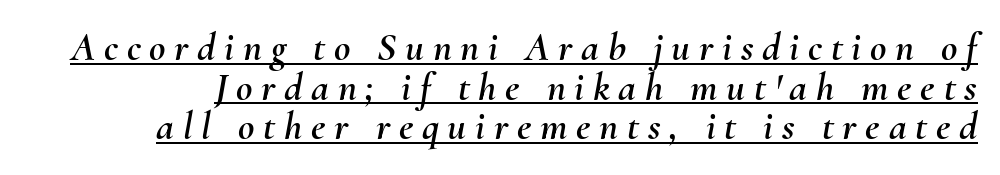
Q: Is the text italic (slanted)? A: Yes, it leans right by about 10 degrees.
Q: Is the text underlined? A: Yes.
Q: Is the spacing between letters normal or unusually wide? A: Unusually wide.
Q: Is the spacing between lines tight, normal or loose? A: Tight.
Q: Width (condensed, normal, or wide)? A: Normal.
Q: Stroke contrast? A: Medium.
Q: x-height? A: Small.
Q: Monospaced? A: No.
